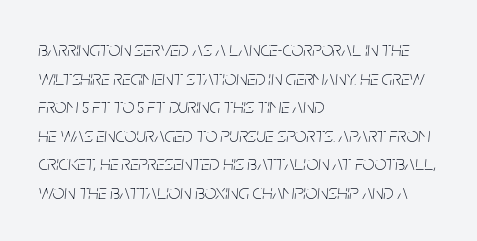
{"italic": "yes", "lean": "right", "slant_degrees": 5, "bold": "no", "underline": "no", "align": "left", "line_spacing": "normal", "line_spacing_ratio": 1.36, "letter_spacing": "normal", "letter_spacing_em": 0.0, "glyph_px": 21}
